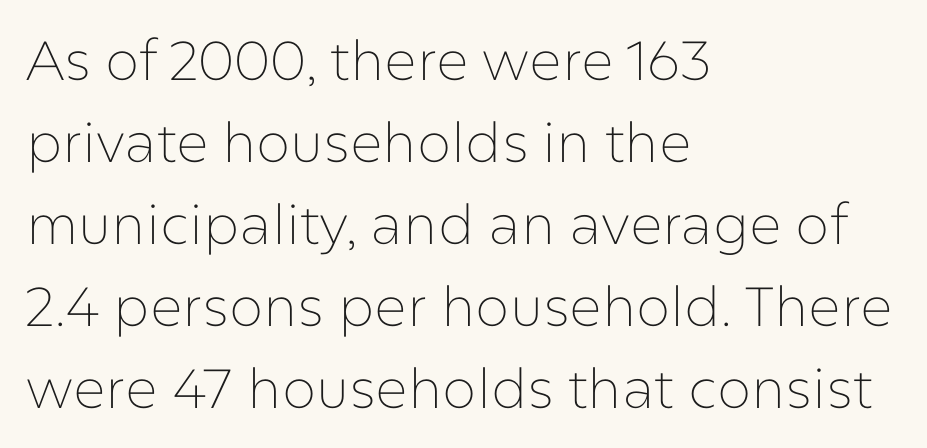
Q: Is the text bold? A: No.
Q: Is the text italic (slanted)? A: No, it is upright.
Q: Is the typeface a serif or a sans-serif typeface? A: Sans-serif.
Q: Is the text underlined? A: No.
Q: How is the paragraph aligned? A: Left-aligned.
Q: Is the spacing between letters normal or unusually wide? A: Normal.
Q: Is the spacing between lines tight, normal or loose? A: Normal.
Q: Width (condensed, normal, or wide)? A: Normal.
Q: Stroke contrast? A: Low.
Q: x-height? A: Medium.
Q: Monospaced? A: No.
